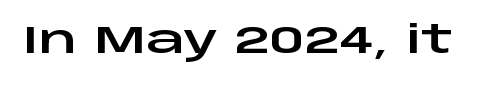
The letters advance in unequal steps, a hallmark of proportional type. The letters stand upright; this is a roman face. Grotesque or geometric, the face here clearly has no serifs. The letterforms sit shoulder to shoulder at normal distance.
